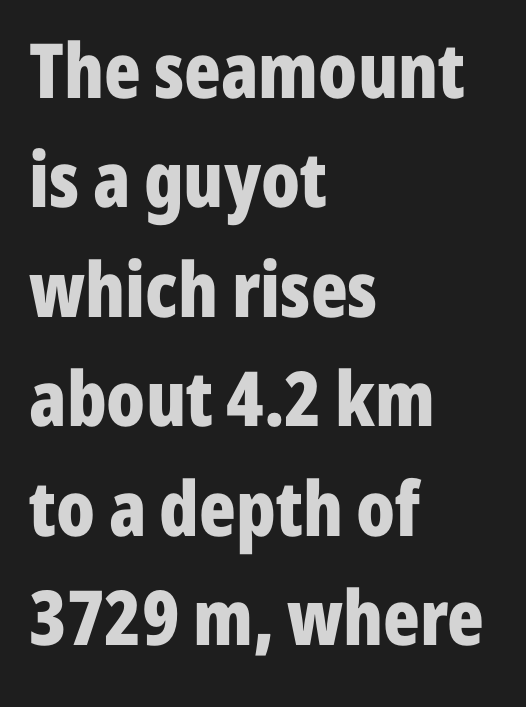
{"serif": "no", "italic": "no", "bold": "yes", "weight": "bold", "width": "condensed", "stroke_contrast": "low", "x_height": "medium", "monospaced": "no", "underline": "no", "align": "left", "line_spacing": "normal", "line_spacing_ratio": 1.44, "letter_spacing": "normal", "letter_spacing_em": 0.0, "glyph_px": 76}
